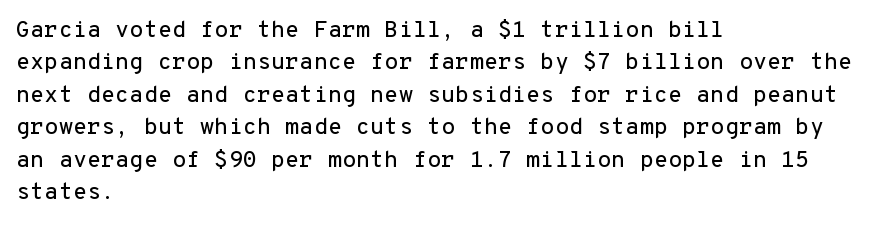
{"italic": "no", "underline": "no", "align": "left", "line_spacing": "normal", "line_spacing_ratio": 1.41, "letter_spacing": "normal", "letter_spacing_em": 0.0, "glyph_px": 23}
